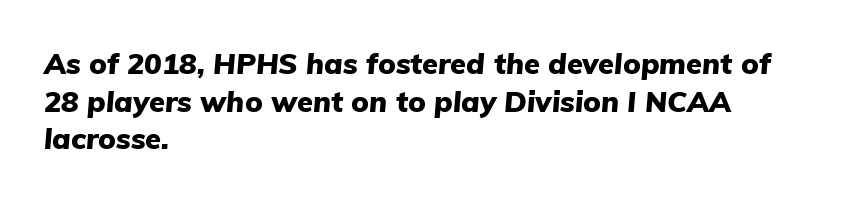
Q: Is the text bold? A: Yes.
Q: Is the text italic (slanted)? A: Yes, it leans right by about 5 degrees.
Q: Is the text underlined? A: No.
Q: How is the paragraph aligned? A: Left-aligned.
Q: Is the spacing between letters normal or unusually wide? A: Normal.
Q: Is the spacing between lines tight, normal or loose? A: Normal.
Q: Width (condensed, normal, or wide)? A: Normal.
Q: Stroke contrast? A: Low.
Q: x-height? A: Medium.
Q: Monospaced? A: No.
